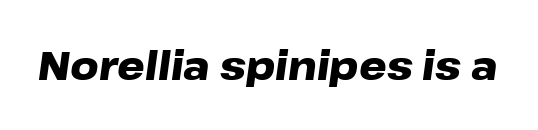
Looks like regular typesetting: each glyph gets only the width it needs. Chunky letters — that's bold for sure. Students, note that the glyphs here touch the page at normal intervals. Descenders hang freely into open space. Is the type slanted? Yes — the strokes lean at a clear angle.
